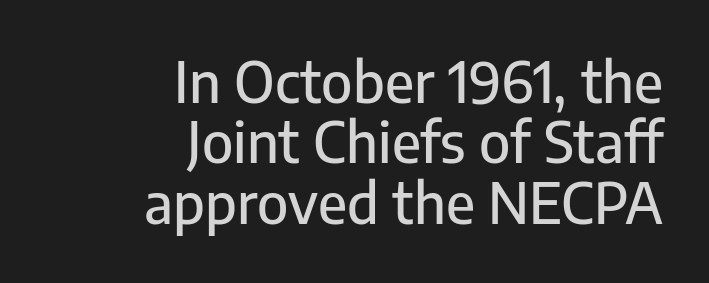
Q: Is the text italic (slanted)? A: No, it is upright.
Q: Is the typeface a serif or a sans-serif typeface? A: Sans-serif.
Q: Is the text underlined? A: No.
Q: How is the paragraph aligned? A: Right-aligned.
Q: Is the spacing between letters normal or unusually wide? A: Normal.
Q: Is the spacing between lines tight, normal or loose? A: Tight.
Q: Width (condensed, normal, or wide)? A: Normal.
Q: Stroke contrast? A: Low.
Q: x-height? A: Medium.
Q: Monospaced? A: No.
